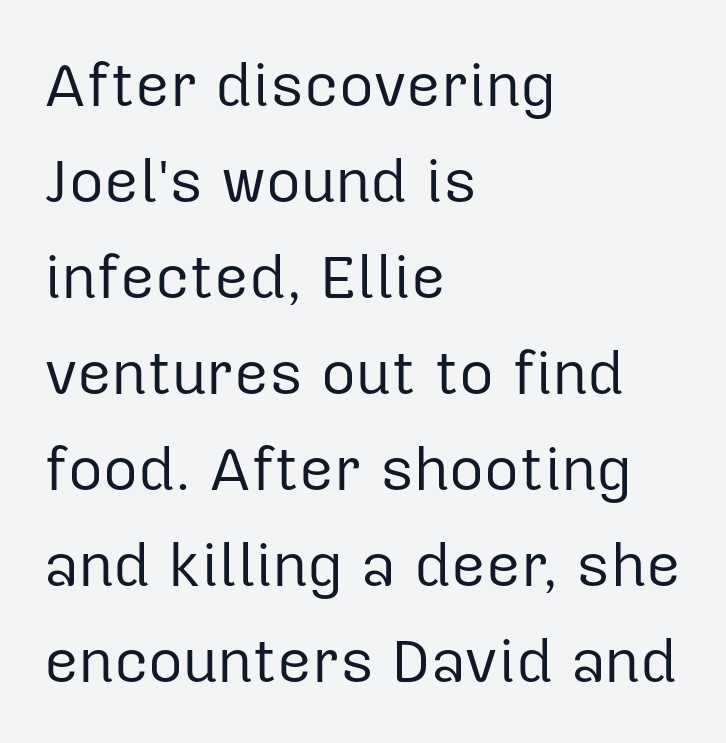
Q: Is the text bold? A: No.
Q: Is the text italic (slanted)? A: No, it is upright.
Q: Is the typeface a serif or a sans-serif typeface? A: Sans-serif.
Q: Is the text underlined? A: No.
Q: How is the paragraph aligned? A: Left-aligned.
Q: Is the spacing between letters normal or unusually wide? A: Normal.
Q: Is the spacing between lines tight, normal or loose? A: Normal.
Q: Width (condensed, normal, or wide)? A: Normal.
Q: Stroke contrast? A: Low.
Q: x-height? A: Medium.
Q: Monospaced? A: No.
